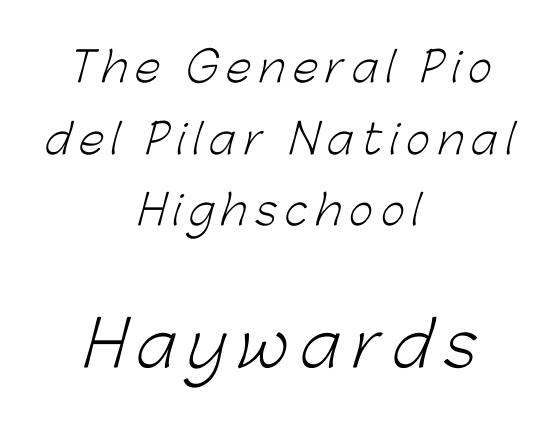
The image shows 62 px light sans-serif type; set centered, line spacing 1.75x, unusually wide letter spacing (+0.2 em), not underlined; the second (bottom) block is 1.51x larger; low stroke contrast and a medium x-height.
